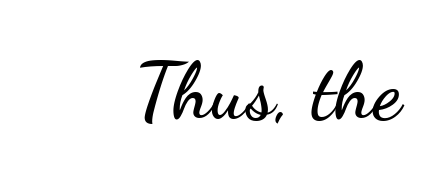
Q: Is the text italic (slanted)? A: Yes.
Q: Is the typeface a serif or a sans-serif typeface? A: Sans-serif.
Q: Is the text underlined? A: No.
Q: How is the paragraph aligned? A: Right-aligned.
Q: Is the spacing between letters normal or unusually wide? A: Normal.
Q: Width (condensed, normal, or wide)? A: Wide.
Q: Stroke contrast? A: Low.
Q: x-height? A: Small.
Q: Monospaced? A: No.
